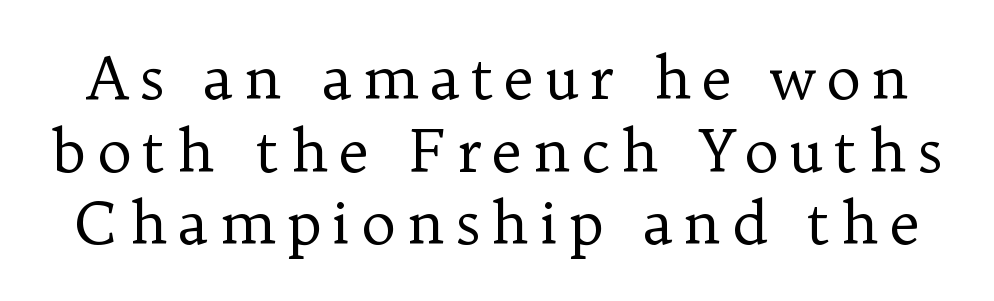
{"serif": "yes", "italic": "no", "bold": "no", "weight": "regular", "width": "normal", "stroke_contrast": "low", "x_height": "medium", "monospaced": "no", "underline": "no", "line_spacing_ratio": 1.23, "glyph_px": 59}
